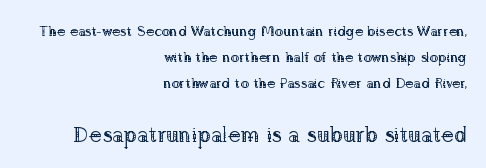
The image shows 22 px text type, upright; set right-aligned, line spacing 1.86x, normal letter spacing, not underlined; the second (bottom) block is 1.57x larger.
